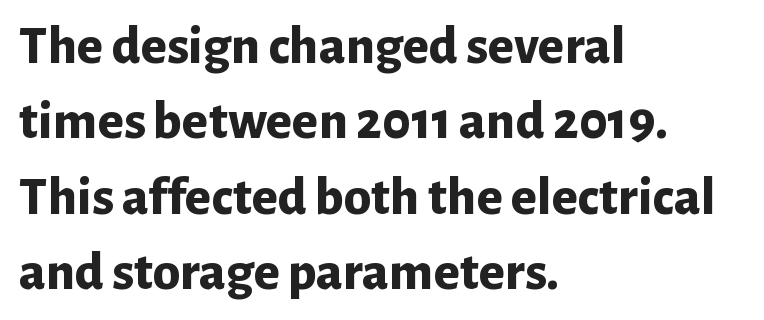
Line spacing here is normal. Rule under the text: the space is simply empty. Italic? Not at all — the glyphs are vertical. Is the letter spacing exaggerated? No — it looks like the ordinary default. The typesetter chose a ragged-right arrangement here.
